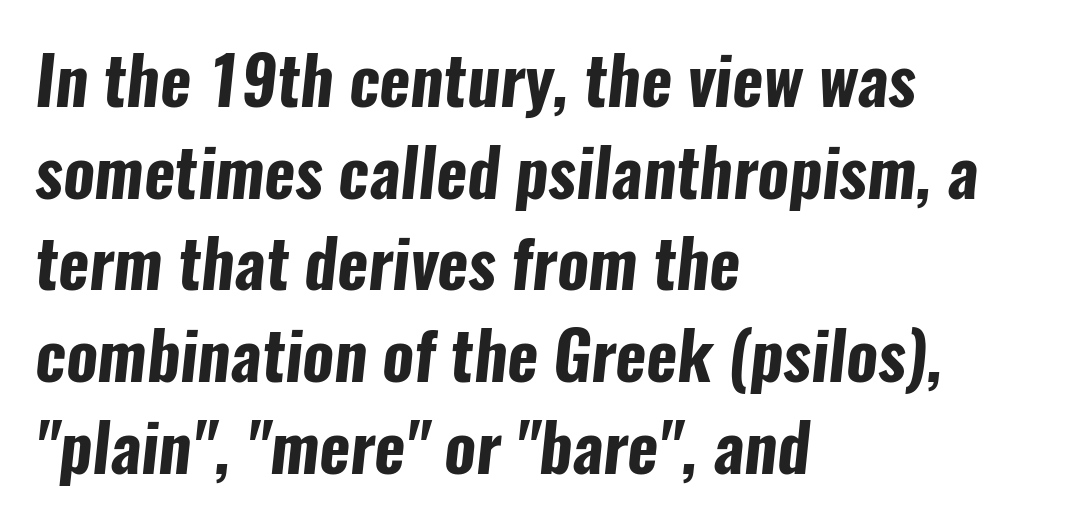
Q: Is the text bold? A: Yes.
Q: Is the typeface a serif or a sans-serif typeface? A: Sans-serif.
Q: Is the text underlined? A: No.
Q: How is the paragraph aligned? A: Left-aligned.
Q: Is the spacing between letters normal or unusually wide? A: Normal.
Q: Is the spacing between lines tight, normal or loose? A: Normal.
Q: Width (condensed, normal, or wide)? A: Condensed.
Q: Stroke contrast? A: Low.
Q: x-height? A: Medium.
Q: Monospaced? A: No.
